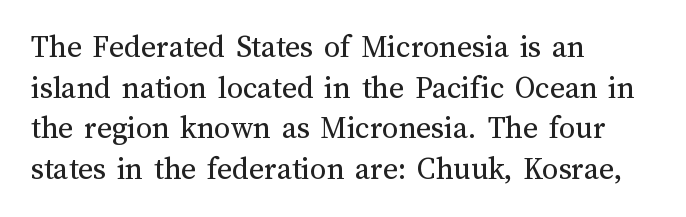
{"italic": "no", "bold": "no", "weight": "regular", "width": "normal", "stroke_contrast": "medium", "x_height": "medium", "monospaced": "no", "underline": "no", "align": "left", "line_spacing": "normal", "line_spacing_ratio": 1.27, "letter_spacing": "normal", "letter_spacing_em": 0.0, "glyph_px": 32}
